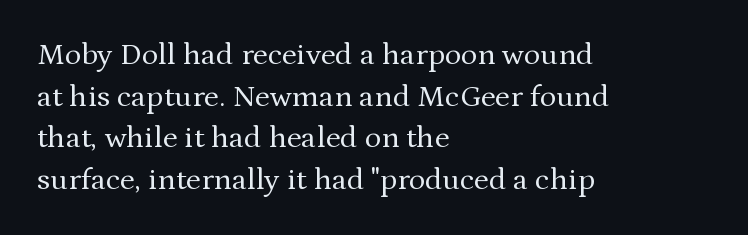
{"serif": "yes", "italic": "no", "bold": "no", "weight": "regular", "width": "normal", "stroke_contrast": "medium", "x_height": "medium", "monospaced": "no", "underline": "no", "align": "left", "line_spacing": "normal", "line_spacing_ratio": 1.34, "letter_spacing": "normal", "letter_spacing_em": 0.0, "glyph_px": 31}
